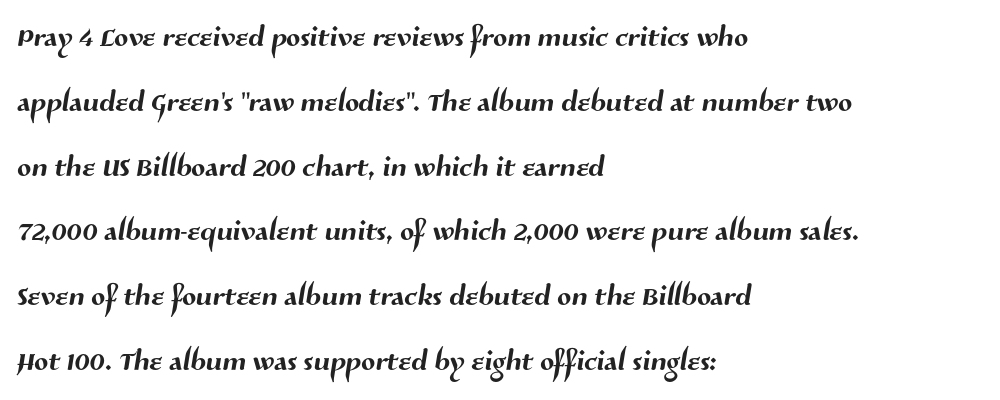
Q: Is the typeface a serif or a sans-serif typeface? A: Sans-serif.
Q: Is the text underlined? A: No.
Q: How is the paragraph aligned? A: Left-aligned.
Q: Is the spacing between letters normal or unusually wide? A: Normal.
Q: Is the spacing between lines tight, normal or loose? A: Normal.
Q: Width (condensed, normal, or wide)? A: Normal.
Q: Stroke contrast? A: Medium.
Q: x-height? A: Medium.
Q: Monospaced? A: No.
